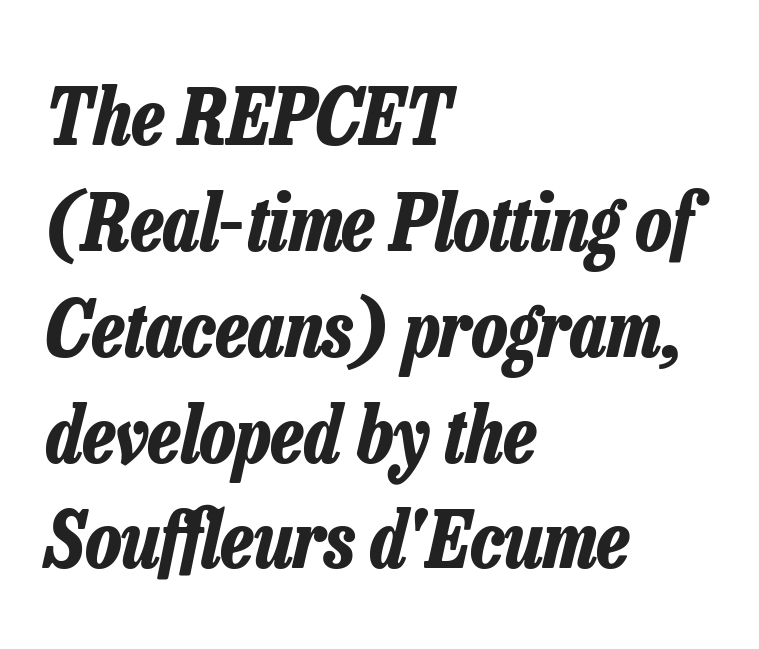
Q: Is the text bold? A: Yes.
Q: Is the text italic (slanted)? A: Yes, it leans right by about 13 degrees.
Q: Is the text underlined? A: No.
Q: How is the paragraph aligned? A: Left-aligned.
Q: Is the spacing between letters normal or unusually wide? A: Normal.
Q: Is the spacing between lines tight, normal or loose? A: Normal.
Q: Width (condensed, normal, or wide)? A: Condensed.
Q: Stroke contrast? A: Low.
Q: x-height? A: Medium.
Q: Monospaced? A: No.
